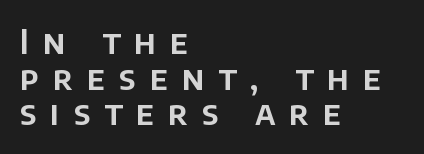
Horizontally, the lines are justified to the leading edge only. This is sans-serif lettering, the kind often seen on screens and signage. Proportional: the letters do not fall into vertical columns. Posture: vertical. Words float on clear page, feet unadorned. Short note: letters widely spaced.
